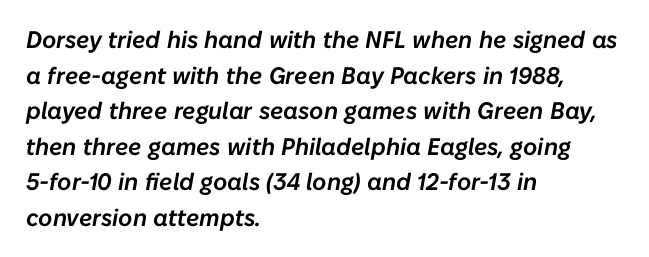
{"italic": "yes", "lean": "right", "slant_degrees": 10, "underline": "no", "align": "left", "line_spacing": "normal", "line_spacing_ratio": 1.48, "letter_spacing": "normal", "letter_spacing_em": 0.0, "glyph_px": 24}
